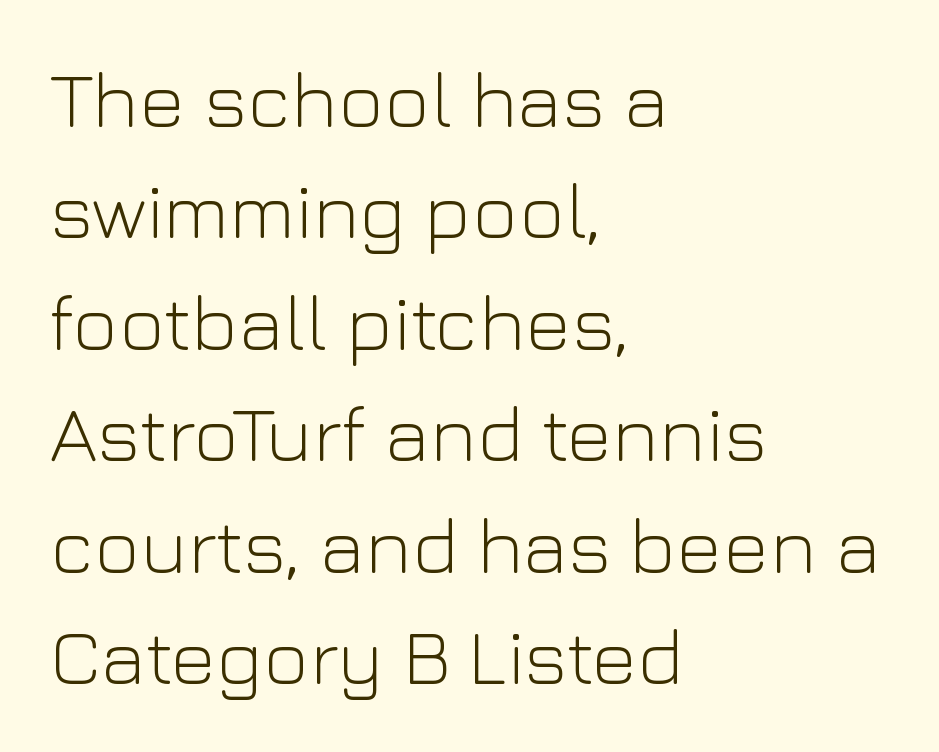
Q: Is the text bold? A: No.
Q: Is the text italic (slanted)? A: No, it is upright.
Q: Is the typeface a serif or a sans-serif typeface? A: Sans-serif.
Q: Is the text underlined? A: No.
Q: How is the paragraph aligned? A: Left-aligned.
Q: Is the spacing between letters normal or unusually wide? A: Normal.
Q: Is the spacing between lines tight, normal or loose? A: Normal.
Q: Width (condensed, normal, or wide)? A: Normal.
Q: Stroke contrast? A: Low.
Q: x-height? A: Medium.
Q: Monospaced? A: No.
